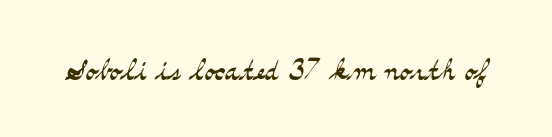
Spacing verdict: proportional, widths tailored to each character. Students, note that the glyphs here touch the page at normal intervals. Heaviness? Minimal to ordinary, like unemphasized prose.
